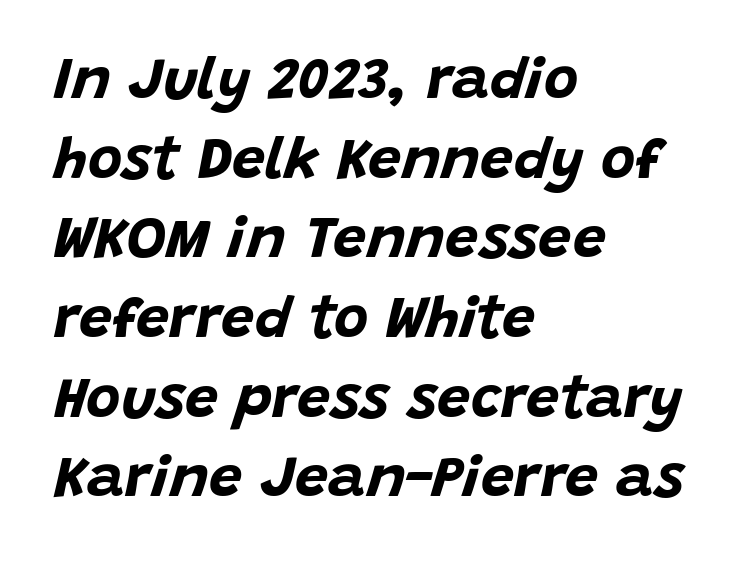
{"italic": "yes", "lean": "right", "slant_degrees": 15, "bold": "yes", "weight": "bold", "width": "normal", "stroke_contrast": "low", "x_height": "large", "monospaced": "no", "underline": "no", "align": "left", "line_spacing": "normal", "line_spacing_ratio": 1.35, "letter_spacing": "normal", "letter_spacing_em": 0.0, "glyph_px": 59}
